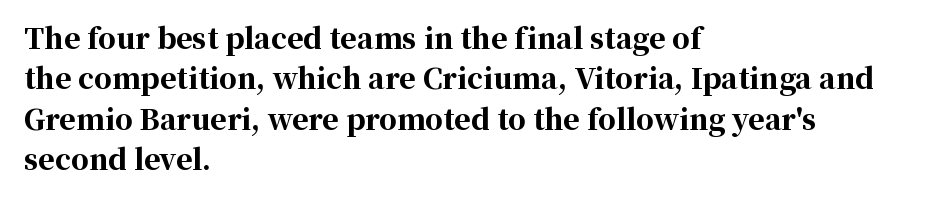
The image shows 28 px bold serif type, upright; set left-aligned, normal line spacing (1.44x), normal letter spacing, not underlined; high stroke contrast and a medium x-height.
